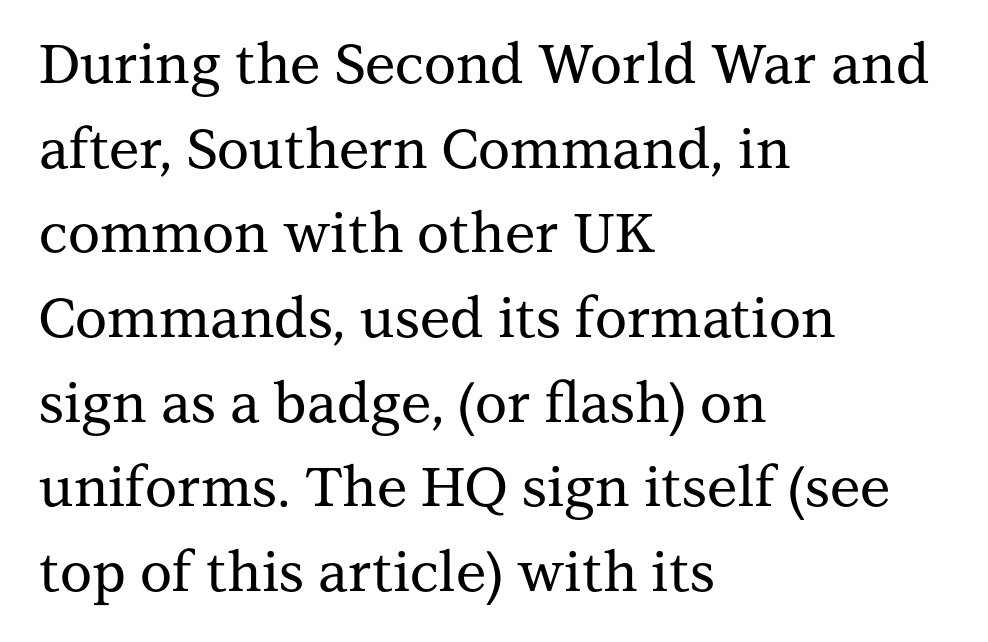
This rendering employs a face with finishing strokes, i.e., a serif. These lines were composed using upright roman letters. Anything drawn beneath the words? Only blank space. The lines in this sample share a left origin and differ only in where they stop. Varying glyph widths throughout — classic text-font behaviour.
